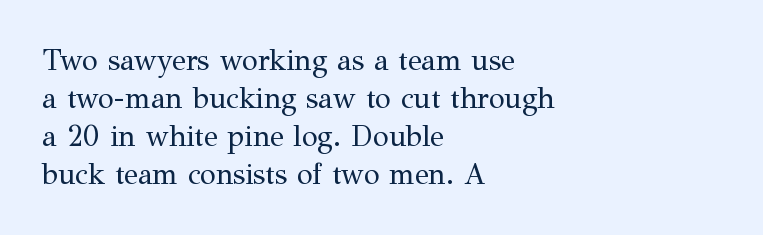
The letters advance in unequal steps, a hallmark of proportional type. This rendering leaves character spacing at its baseline value. Compared with typical paragraphs, the rows here are spaced about the same. Which margin do the lines hug? The left one — the right edge is uneven. To sum up the face: it has serifs.
